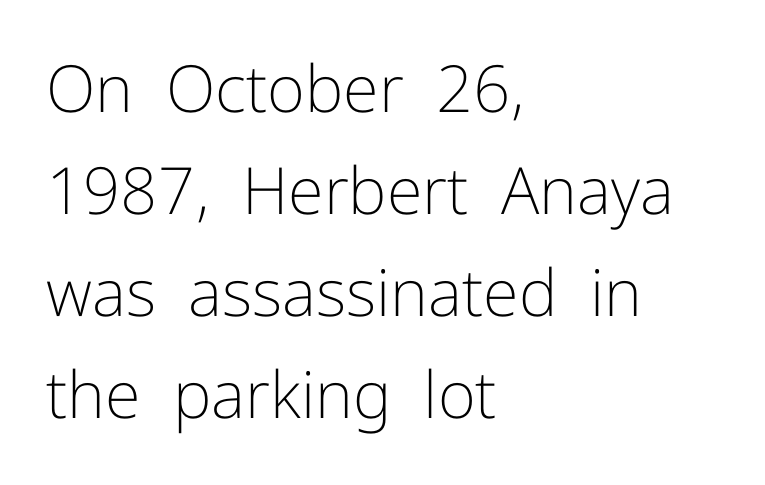
Q: Is the text bold? A: No.
Q: Is the text italic (slanted)? A: No, it is upright.
Q: Is the typeface a serif or a sans-serif typeface? A: Sans-serif.
Q: Is the text underlined? A: No.
Q: How is the paragraph aligned? A: Left-aligned.
Q: Is the spacing between letters normal or unusually wide? A: Normal.
Q: Is the spacing between lines tight, normal or loose? A: Normal.
Q: Width (condensed, normal, or wide)? A: Normal.
Q: Stroke contrast? A: Low.
Q: x-height? A: Medium.
Q: Monospaced? A: No.
